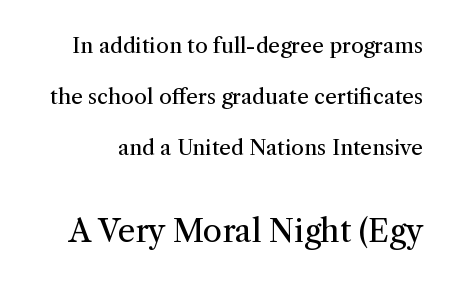
Q: Is the text bold? A: No.
Q: Is the text italic (slanted)? A: No, it is upright.
Q: Is the typeface a serif or a sans-serif typeface? A: Serif.
Q: Is the text underlined? A: No.
Q: Is the spacing between letters normal or unusually wide? A: Normal.
Q: Is the spacing between lines tight, normal or loose? A: Loose.
Q: Which block of text is set in a larger size, the first (top) or the second (bottom)? A: The second (bottom) one.
Q: Width (condensed, normal, or wide)? A: Normal.
Q: Stroke contrast? A: Medium.
Q: x-height? A: Medium.
Q: Monospaced? A: No.
